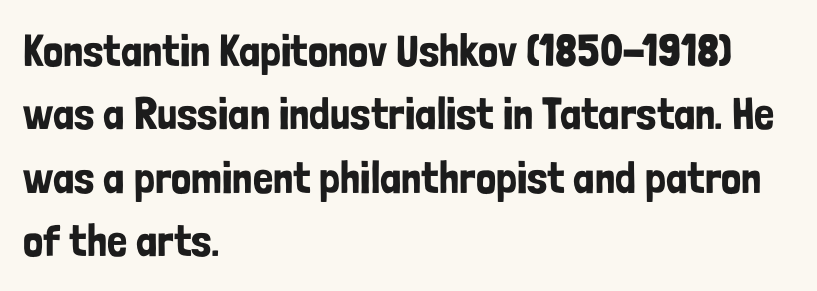
Q: Is the text italic (slanted)? A: No, it is upright.
Q: Is the typeface a serif or a sans-serif typeface? A: Sans-serif.
Q: Is the text underlined? A: No.
Q: How is the paragraph aligned? A: Left-aligned.
Q: Is the spacing between letters normal or unusually wide? A: Normal.
Q: Is the spacing between lines tight, normal or loose? A: Normal.
Q: Width (condensed, normal, or wide)? A: Condensed.
Q: Stroke contrast? A: Low.
Q: x-height? A: Medium.
Q: Monospaced? A: No.
